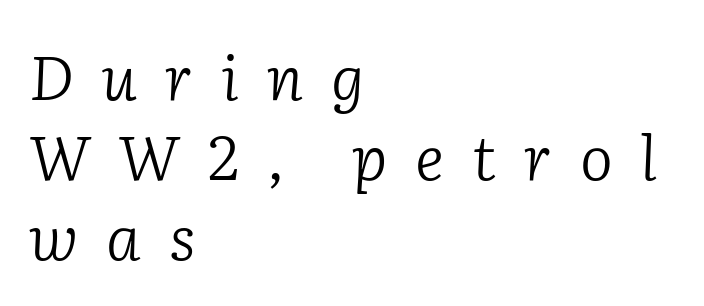
{"serif": "yes", "italic": "yes", "lean": "right", "slant_degrees": 2, "bold": "no", "weight": "light", "width": "normal", "stroke_contrast": "low", "x_height": "medium", "monospaced": "no", "underline": "no", "align": "left", "line_spacing": "normal", "line_spacing_ratio": 1.29, "letter_spacing": "wide", "letter_spacing_em": 0.45, "glyph_px": 62}
